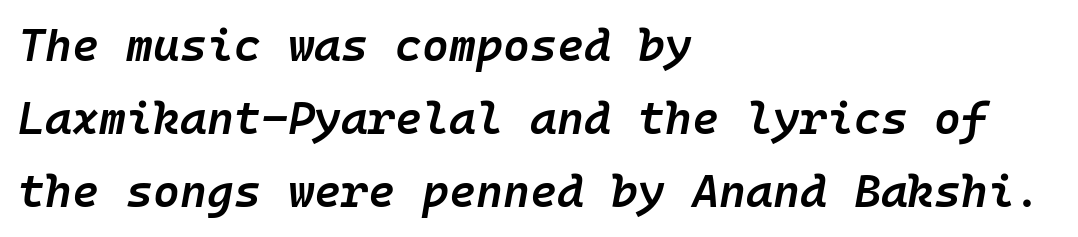
{"italic": "yes", "lean": "right", "slant_degrees": 10, "bold": "semi", "weight": "semibold", "width": "normal", "stroke_contrast": "low", "x_height": "medium", "monospaced": "yes", "underline": "no", "align": "left", "line_spacing": "normal", "line_spacing_ratio": 1.59, "letter_spacing": "normal", "letter_spacing_em": 0.0, "glyph_px": 46}
